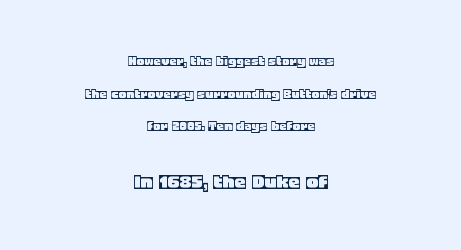
{"italic": "no", "underline": "no", "align": "center", "line_spacing": "loose", "line_spacing_ratio": 2.18, "letter_spacing": "normal", "letter_spacing_em": 0.0, "larger_block": "second", "size_ratio": 1.53, "glyph_px": 23}
